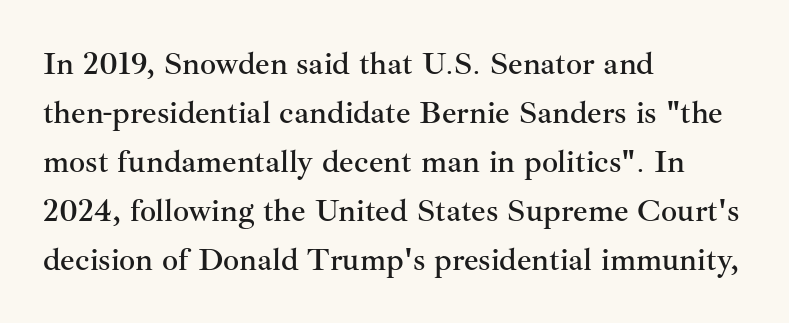
If you drew a line through each stem, it would be perfectly vertical. Interline gaps are of average width in this sample. Little horizontal feet cap the strokes, marking this as serif type. Words float on clear page, feet unadorned.
